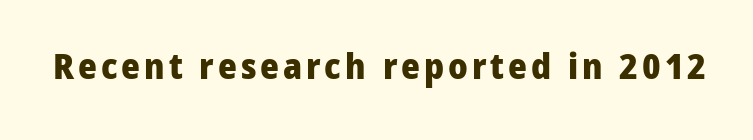
{"serif": "no", "italic": "no", "bold": "yes", "weight": "heavy", "width": "normal", "stroke_contrast": "low", "x_height": "medium", "monospaced": "no", "underline": "no", "glyph_px": 36}
